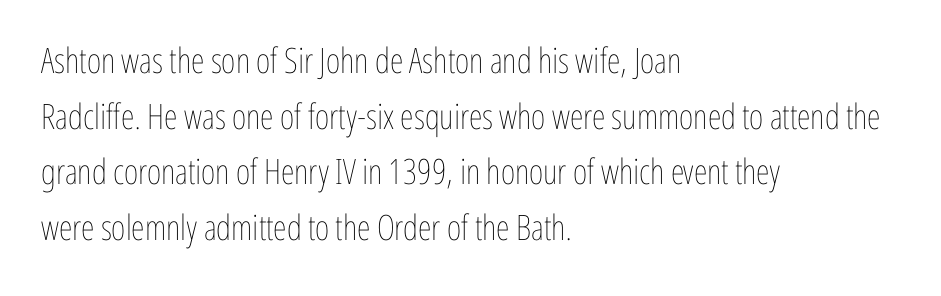
A typesetter would mark this as roman, not italic. Quick note: underline off. Successive baselines arrive at the customary interval. The rendering keeps characters at their native spacing.
